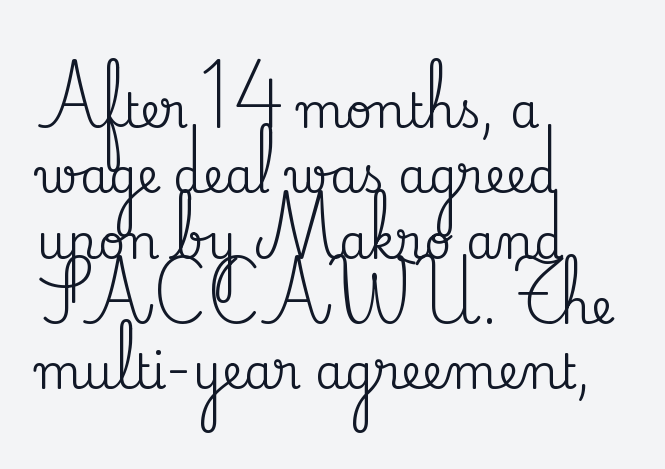
Q: Is the text italic (slanted)? A: No, it is upright.
Q: Is the typeface a serif or a sans-serif typeface? A: Serif.
Q: Is the text underlined? A: No.
Q: How is the paragraph aligned? A: Left-aligned.
Q: Is the spacing between letters normal or unusually wide? A: Normal.
Q: Is the spacing between lines tight, normal or loose? A: Normal.
Q: Width (condensed, normal, or wide)? A: Normal.
Q: Stroke contrast? A: Medium.
Q: x-height? A: Small.
Q: Monospaced? A: No.
